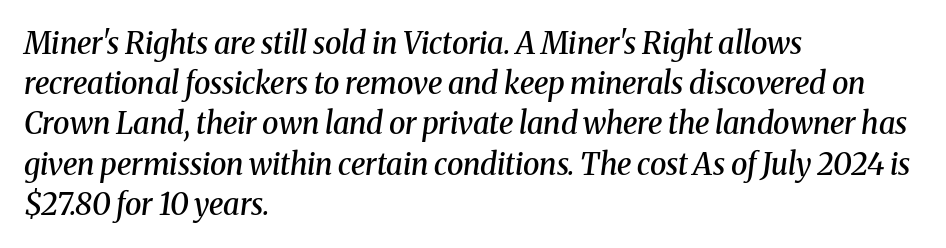
{"serif": "yes", "italic": "yes", "lean": "right", "slant_degrees": 8, "bold": "semi", "weight": "semibold", "width": "normal", "stroke_contrast": "medium", "x_height": "medium", "monospaced": "no", "underline": "no", "align": "left", "line_spacing": "normal", "line_spacing_ratio": 1.34, "letter_spacing": "normal", "letter_spacing_em": 0.0, "glyph_px": 30}
